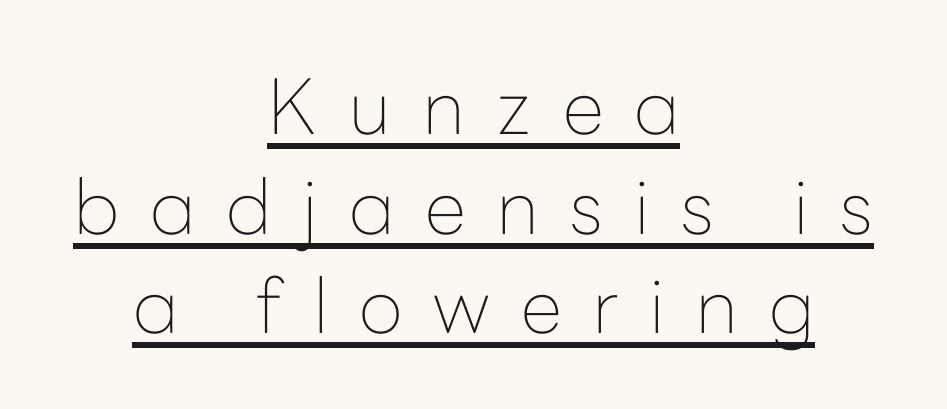
In terms of posture, this sample is upright. This sample uses a sans-serif face. The sample's only ornament is a line tracing under the words. Students, note that the glyphs here are deliberately spaced far apart. Is the block centered? Yes — each line is placed symmetrically about the middle.
